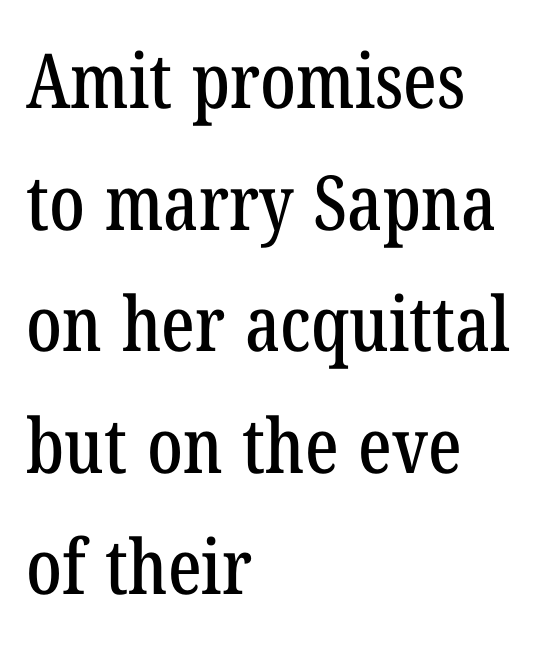
{"serif": "yes", "width": "condensed", "stroke_contrast": "low", "x_height": "medium", "monospaced": "no", "underline": "no", "align": "left", "line_spacing": "normal", "line_spacing_ratio": 1.6, "letter_spacing": "normal", "letter_spacing_em": 0.0, "glyph_px": 76}
